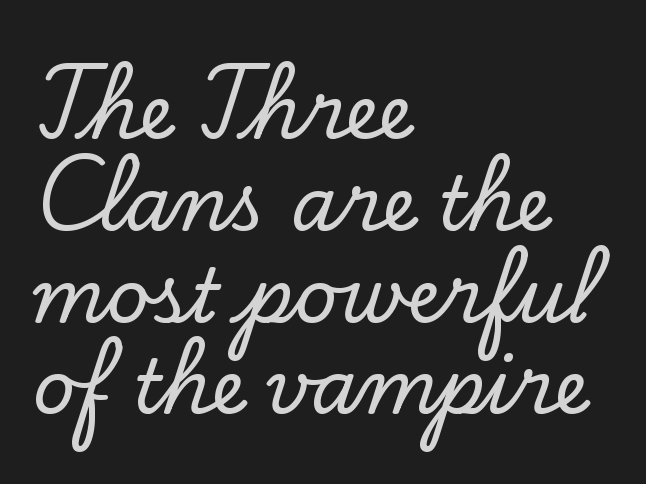
{"serif": "yes", "width": "normal", "stroke_contrast": "low", "x_height": "small", "monospaced": "no", "underline": "no", "align": "left", "line_spacing_ratio": 1.24, "letter_spacing": "normal", "letter_spacing_em": 0.0, "glyph_px": 74}
